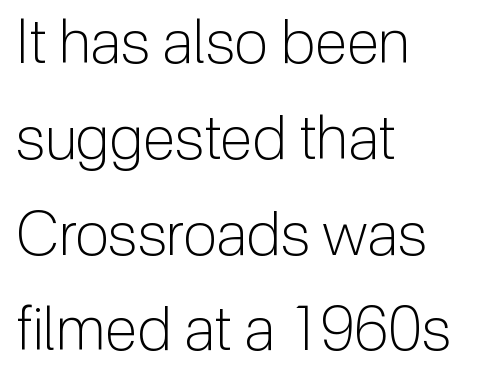
{"serif": "no", "italic": "no", "bold": "no", "weight": "light", "width": "normal", "stroke_contrast": "low", "x_height": "medium", "monospaced": "no", "underline": "no", "align": "left", "line_spacing": "normal", "line_spacing_ratio": 1.57, "letter_spacing": "normal", "letter_spacing_em": 0.0, "glyph_px": 61}
